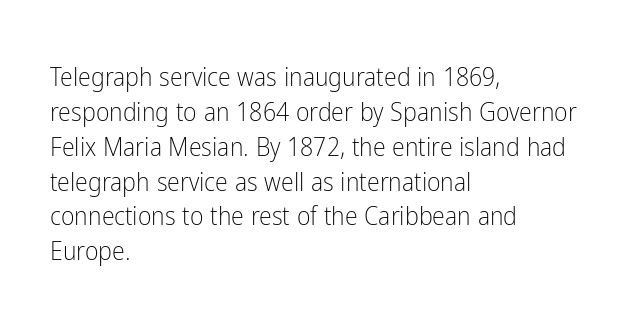
The strip under each line holds only bare page. Short note: letters normally spaced. The axis of the letterforms is exactly vertical. Line spacing here is normal. The rendering anchors every line to the left-hand side.
